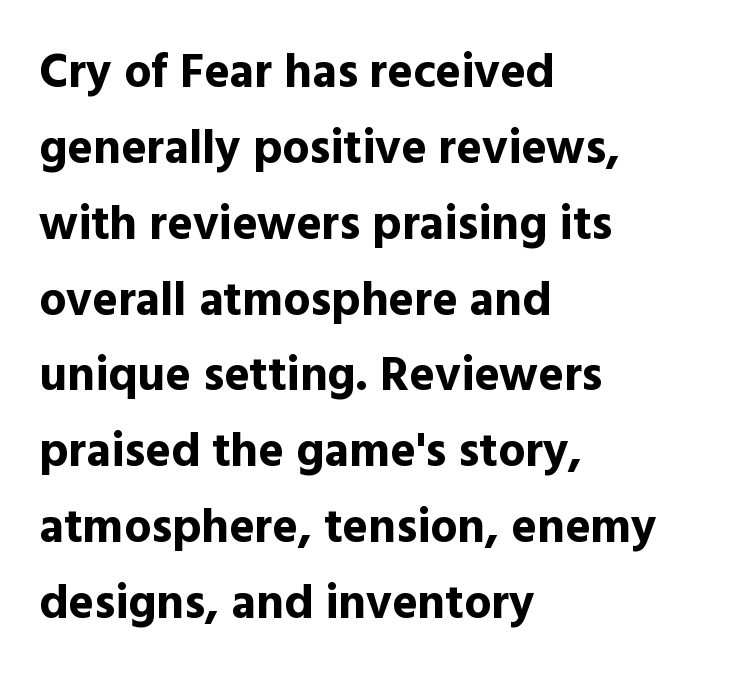
{"serif": "no", "italic": "no", "bold": "yes", "weight": "bold", "width": "normal", "x_height": "medium", "monospaced": "no", "underline": "no", "align": "left", "line_spacing": "normal", "line_spacing_ratio": 1.58, "letter_spacing": "normal", "letter_spacing_em": 0.0, "glyph_px": 48}
